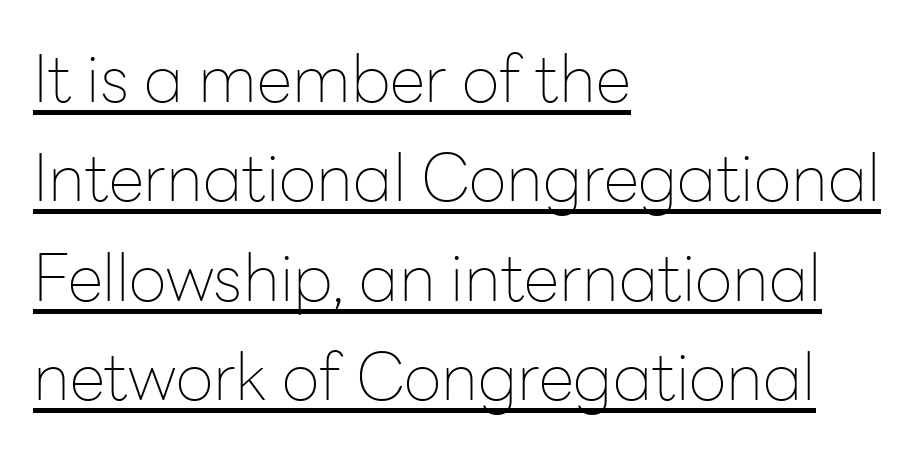
Q: Is the text bold? A: No.
Q: Is the text italic (slanted)? A: No, it is upright.
Q: Is the typeface a serif or a sans-serif typeface? A: Sans-serif.
Q: Is the text underlined? A: Yes.
Q: How is the paragraph aligned? A: Left-aligned.
Q: Is the spacing between letters normal or unusually wide? A: Normal.
Q: Is the spacing between lines tight, normal or loose? A: Normal.
Q: Width (condensed, normal, or wide)? A: Normal.
Q: Stroke contrast? A: Low.
Q: x-height? A: Medium.
Q: Monospaced? A: No.
